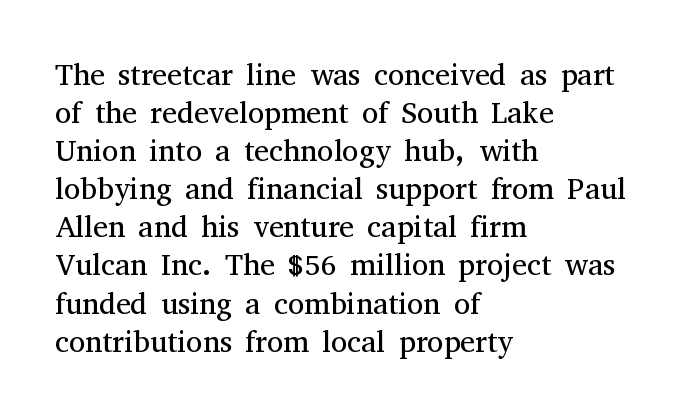
Q: Is the text bold? A: No.
Q: Is the text italic (slanted)? A: No, it is upright.
Q: Is the typeface a serif or a sans-serif typeface? A: Serif.
Q: Is the text underlined? A: No.
Q: How is the paragraph aligned? A: Left-aligned.
Q: Is the spacing between letters normal or unusually wide? A: Normal.
Q: Is the spacing between lines tight, normal or loose? A: Normal.
Q: Width (condensed, normal, or wide)? A: Normal.
Q: Stroke contrast? A: Medium.
Q: x-height? A: Medium.
Q: Monospaced? A: No.
